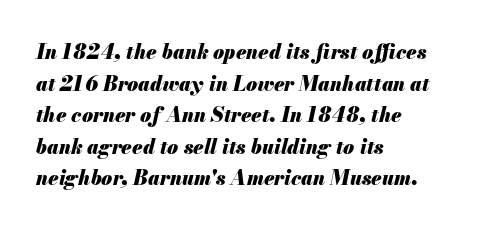
The image shows 20 px bold type, italic (leaning right); set left-aligned, normal line spacing (1.58x), normal letter spacing, not underlined.
